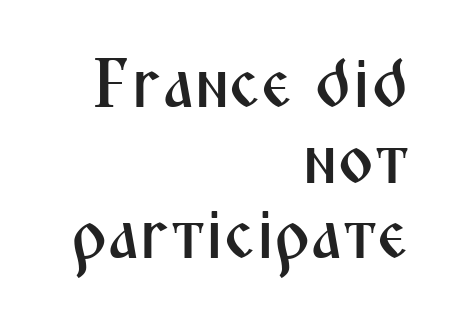
Q: Is the text italic (slanted)? A: No, it is upright.
Q: Is the typeface a serif or a sans-serif typeface? A: Sans-serif.
Q: Is the text underlined? A: No.
Q: How is the paragraph aligned? A: Right-aligned.
Q: Is the spacing between letters normal or unusually wide? A: Normal.
Q: Is the spacing between lines tight, normal or loose? A: Tight.
Q: Width (condensed, normal, or wide)? A: Condensed.
Q: Stroke contrast? A: Medium.
Q: x-height? A: Medium.
Q: Monospaced? A: No.
